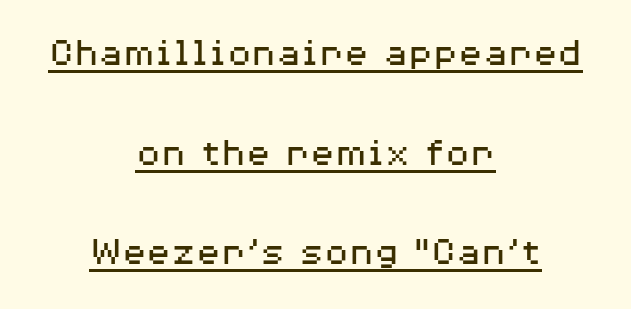
{"serif": "no", "italic": "no", "bold": "no", "weight": "regular", "width": "wide", "stroke_contrast": "medium", "x_height": "medium", "monospaced": "no", "underline": "yes", "align": "center", "line_spacing": "loose", "line_spacing_ratio": 2.43, "letter_spacing": "normal", "letter_spacing_em": 0.0, "glyph_px": 41}
